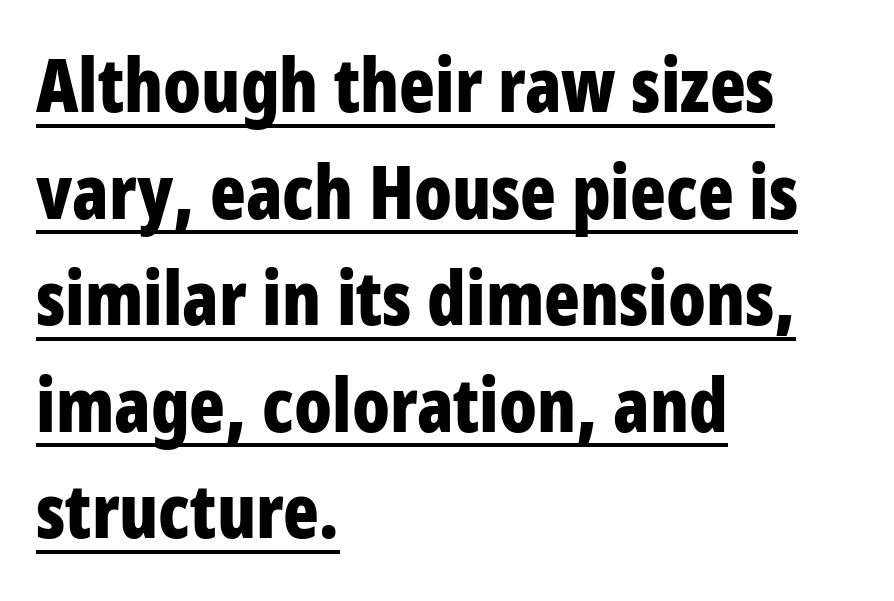
{"serif": "no", "italic": "no", "bold": "yes", "weight": "bold", "width": "condensed", "stroke_contrast": "low", "x_height": "large", "monospaced": "no", "underline": "yes", "align": "left", "line_spacing": "normal", "line_spacing_ratio": 1.44, "letter_spacing": "normal", "letter_spacing_em": 0.0, "glyph_px": 74}
